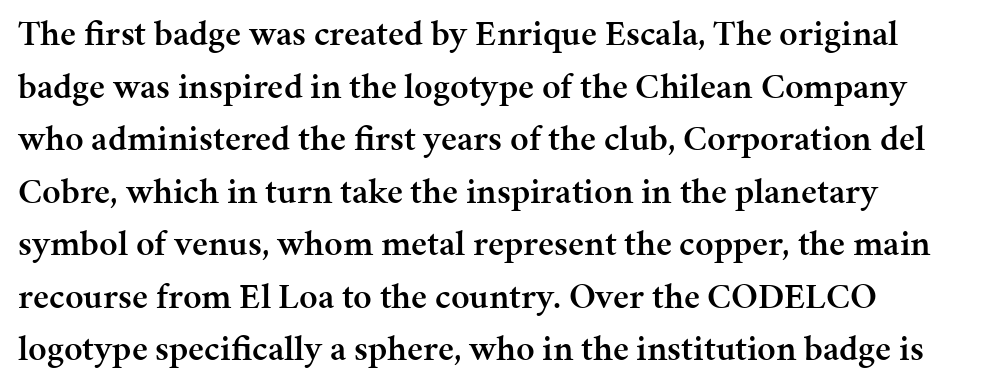
Q: Is the text bold? A: Semi-bold.
Q: Is the text italic (slanted)? A: No, it is upright.
Q: Is the typeface a serif or a sans-serif typeface? A: Serif.
Q: Is the text underlined? A: No.
Q: How is the paragraph aligned? A: Left-aligned.
Q: Is the spacing between letters normal or unusually wide? A: Normal.
Q: Is the spacing between lines tight, normal or loose? A: Normal.
Q: Width (condensed, normal, or wide)? A: Normal.
Q: Stroke contrast? A: Medium.
Q: x-height? A: Medium.
Q: Monospaced? A: No.
